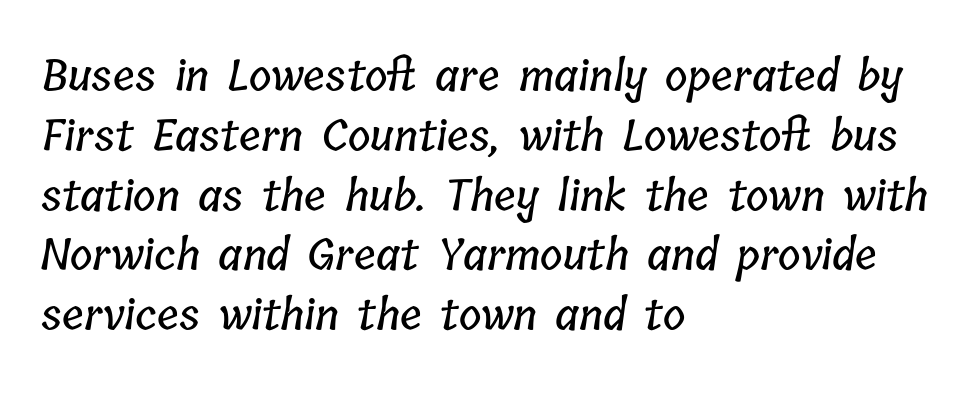
These lines are rendered in a variable-pitch font. The type is set solid horizontally, with unmodified tracking. Does the copy run flush right? No — it runs flush left. The string is rendered with underlining switched off. The lines sit at an ordinary, default distance from one another.
